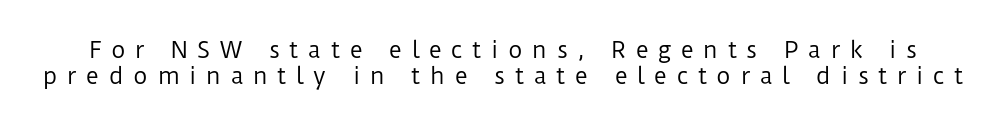
Q: Is the text bold? A: No.
Q: Is the text italic (slanted)? A: No, it is upright.
Q: Is the text underlined? A: No.
Q: Is the spacing between letters normal or unusually wide? A: Unusually wide.
